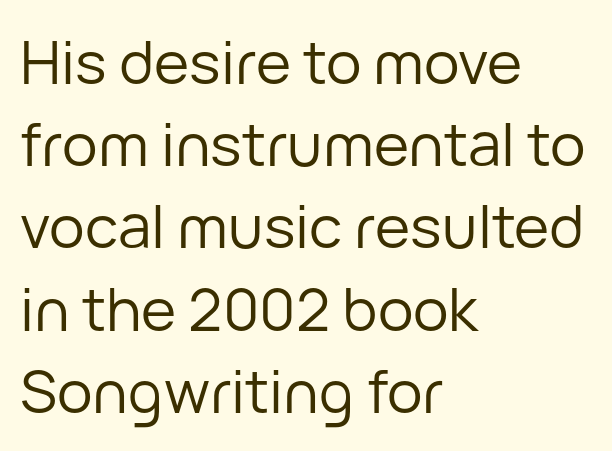
Line beginnings align vertically; line endings do not. I'd call this a sans setting — the letters go barefoot. Caption: face not bold, strokes unweighted. Character widths vary here, with narrow letters taking less room than wide ones.
